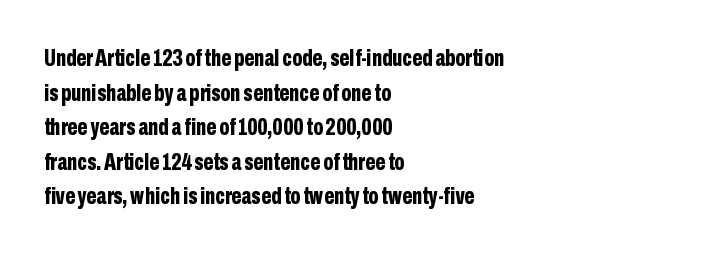
Rule under the text: the space is simply empty. Nothing unusual about the tracking: characters are spaced as the font intends. Leading: standard. This sample uses an upright cut, with every glyph sitting square on the baseline. Set as a true bold cut, around the 700 mark. Line beginnings align vertically; line endings do not.
